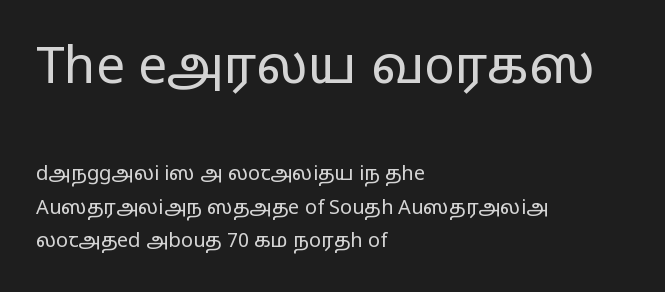
The image shows 51 px regular-weight, wide sans-serif type, upright; set left-aligned, normal line spacing (1.66x), normal letter spacing, not underlined; the first (top) block is 2.55x larger; low stroke contrast and a medium x-height.
